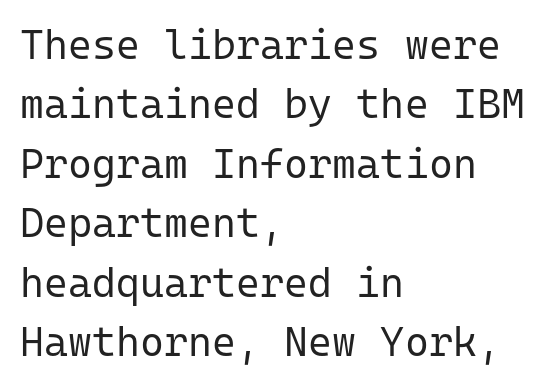
{"serif": "no", "italic": "no", "bold": "no", "weight": "regular", "width": "normal", "stroke_contrast": "low", "x_height": "medium", "monospaced": "yes", "underline": "no", "align": "left", "line_spacing": "normal", "line_spacing_ratio": 1.45, "letter_spacing": "normal", "letter_spacing_em": 0.0, "glyph_px": 41}
